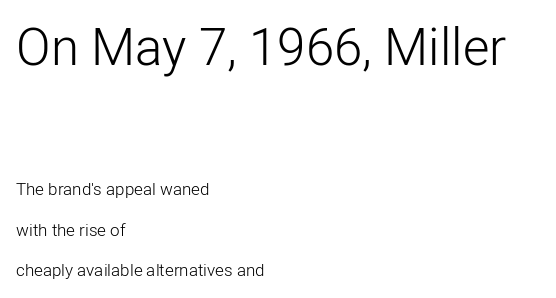
Q: Is the text bold? A: No.
Q: Is the text italic (slanted)? A: No, it is upright.
Q: Is the typeface a serif or a sans-serif typeface? A: Sans-serif.
Q: Is the text underlined? A: No.
Q: How is the paragraph aligned? A: Left-aligned.
Q: Is the spacing between letters normal or unusually wide? A: Normal.
Q: Is the spacing between lines tight, normal or loose? A: Loose.
Q: Which block of text is set in a larger size, the first (top) or the second (bottom)? A: The first (top) one.
Q: Width (condensed, normal, or wide)? A: Normal.
Q: Stroke contrast? A: Low.
Q: x-height? A: Medium.
Q: Monospaced? A: No.
